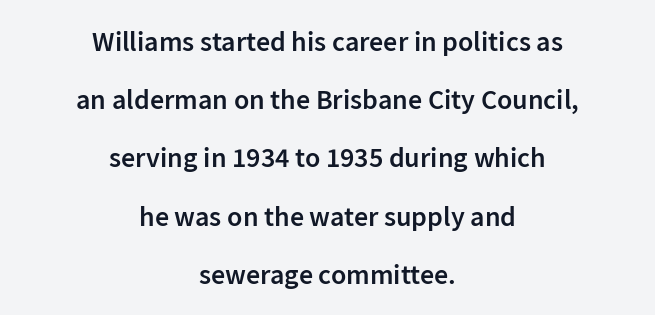
Q: Is the text bold? A: Semi-bold.
Q: Is the text italic (slanted)? A: No, it is upright.
Q: Is the typeface a serif or a sans-serif typeface? A: Sans-serif.
Q: Is the text underlined? A: No.
Q: How is the paragraph aligned? A: Centered.
Q: Is the spacing between letters normal or unusually wide? A: Normal.
Q: Is the spacing between lines tight, normal or loose? A: Loose.
Q: Width (condensed, normal, or wide)? A: Normal.
Q: Stroke contrast? A: Low.
Q: x-height? A: Medium.
Q: Monospaced? A: No.
